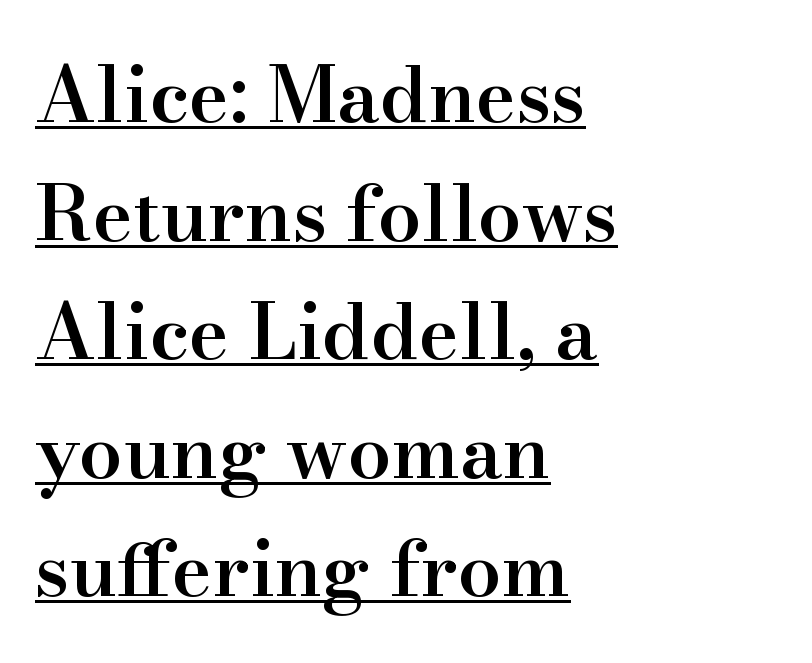
The image shows 77 px semibold serif type, upright; set left-aligned, normal line spacing (1.54x), normal letter spacing, underlined; high stroke contrast and a small x-height.
